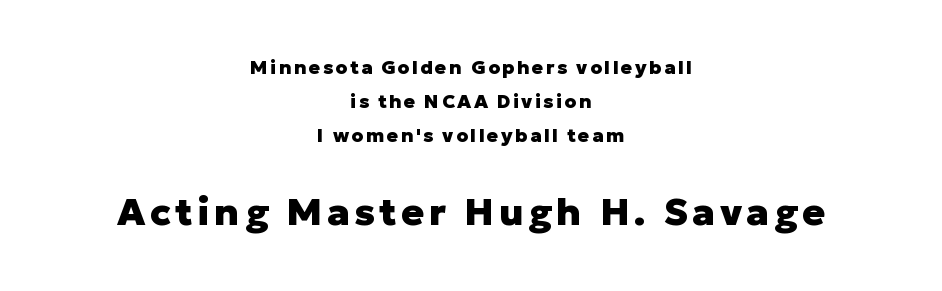
The area under the type is left untouched. The rag falls on both sides of this text block equally. A typesetter would call this proportional, since set widths differ per character. Larger block? The one below; the one above is distinctly smaller. Note: no serifs on the glyphs. The font's upright variant was chosen for this text.
